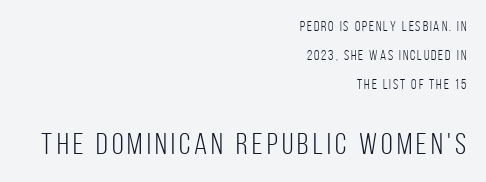
The letters advance in unequal steps, a hallmark of proportional type. Typesetter's note — lower block bumped up in size, upper block left smaller. Regarding serifs, this sample does without them. Each row of text sits above clean, open space.
